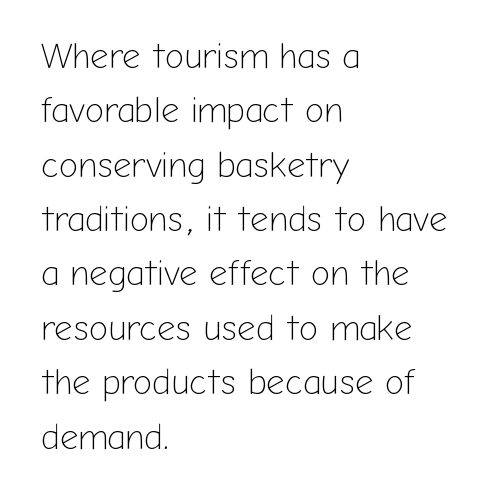
{"serif": "no", "italic": "no", "bold": "no", "weight": "light", "width": "normal", "stroke_contrast": "low", "x_height": "medium", "monospaced": "no", "underline": "no", "align": "left", "line_spacing": "normal", "line_spacing_ratio": 1.51, "letter_spacing": "normal", "letter_spacing_em": 0.0, "glyph_px": 36}
